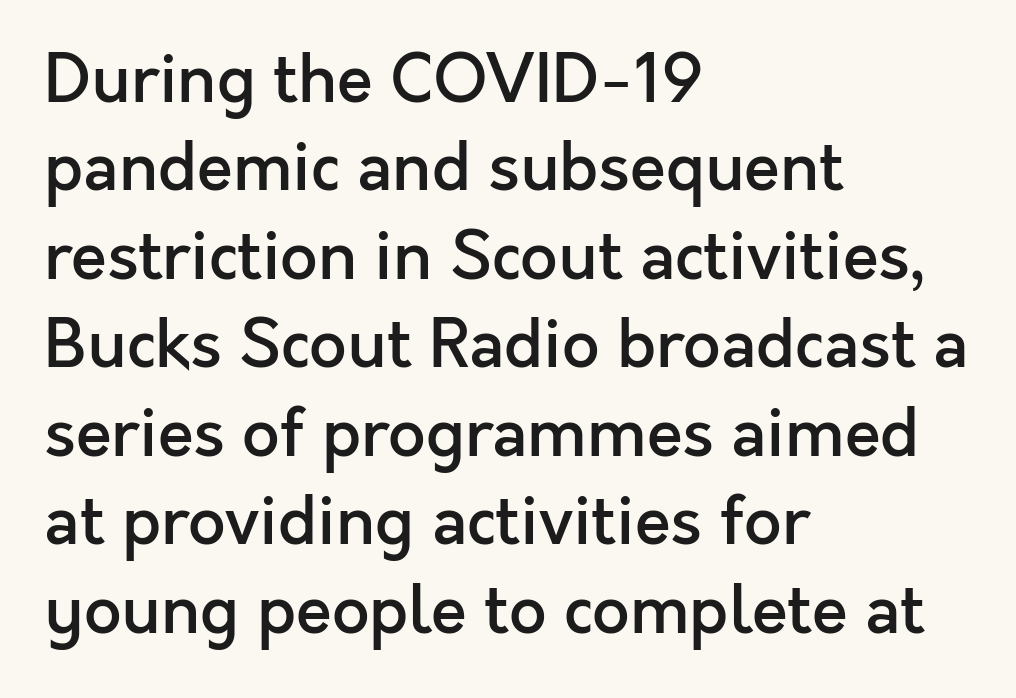
{"serif": "no", "italic": "no", "bold": "semi", "weight": "semibold", "width": "normal", "x_height": "medium", "monospaced": "no", "underline": "no", "align": "left", "line_spacing": "normal", "line_spacing_ratio": 1.34, "letter_spacing": "normal", "letter_spacing_em": 0.0, "glyph_px": 66}
